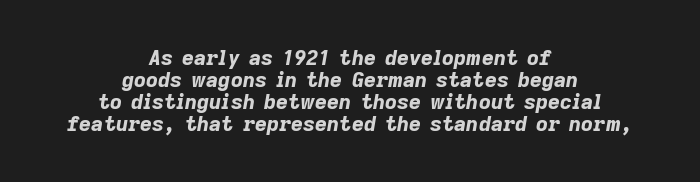
The image shows 21 px bold type, italic (leaning right); set centered, tight line spacing (1.05x), normal letter spacing, not underlined.
